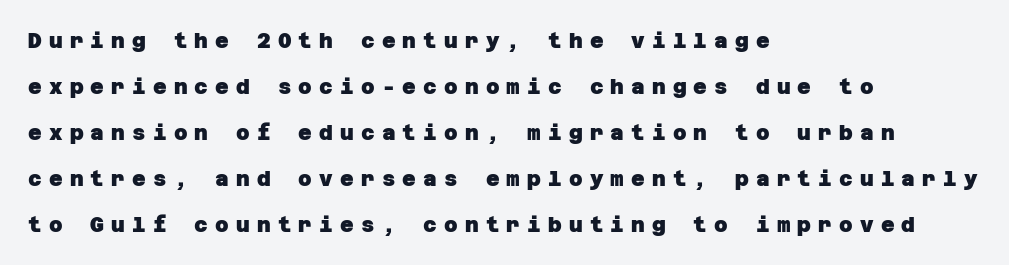
Q: Is the text bold? A: Yes.
Q: Is the text underlined? A: No.
Q: How is the paragraph aligned? A: Left-aligned.
Q: Is the spacing between letters normal or unusually wide? A: Unusually wide.
Q: Is the spacing between lines tight, normal or loose? A: Loose.
